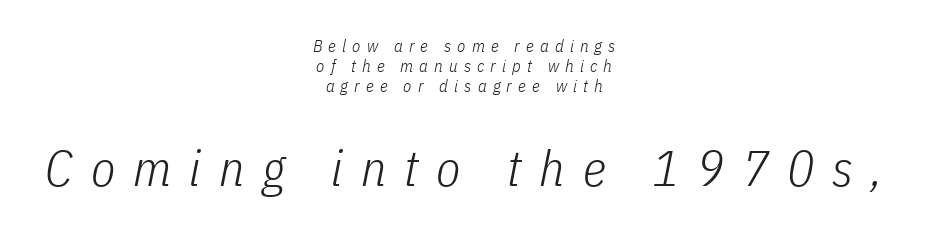
These lines stack symmetrically, like a column narrowing and widening about its center. The face used here appears at its bigger size in the lower chunk. The letters advance in unequal steps, a hallmark of proportional type. The zone under the glyphs is completely vacant. Style check: oblique. Tracking here is generous; glyphs stand well apart from one another.
